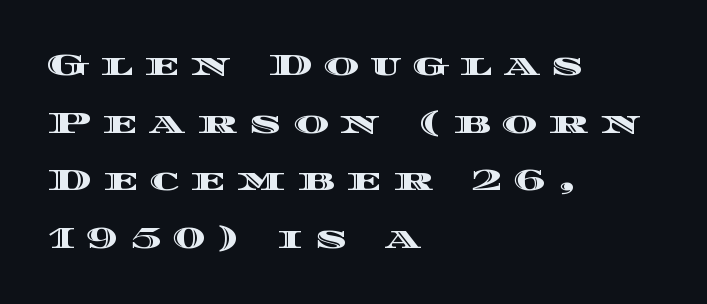
Q: Is the text italic (slanted)? A: No, it is upright.
Q: Is the text underlined? A: No.
Q: How is the paragraph aligned? A: Left-aligned.
Q: Is the spacing between letters normal or unusually wide? A: Unusually wide.
Q: Is the spacing between lines tight, normal or loose? A: Loose.
Q: Width (condensed, normal, or wide)? A: Wide.
Q: x-height? A: Large.
Q: Monospaced? A: No.
